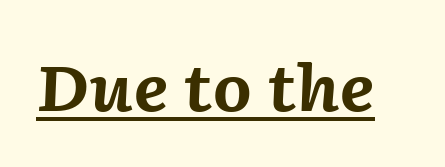
The passage shown is typed in a proportional face where columns would drift. Bold? Absolutely — the strokes are thick and heavy. Does a line run under the words? Yes, clearly. Letter spacing: default. Every character sits at an angle, as italics do.
